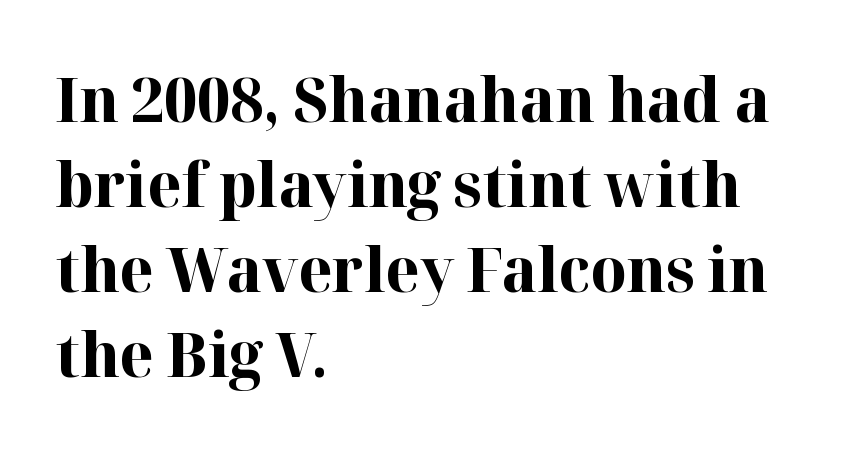
{"serif": "yes", "italic": "no", "bold": "yes", "weight": "bold", "width": "normal", "stroke_contrast": "high", "x_height": "medium", "monospaced": "no", "underline": "no", "align": "left", "line_spacing": "normal", "line_spacing_ratio": 1.37, "letter_spacing": "normal", "letter_spacing_em": 0.0, "glyph_px": 62}
